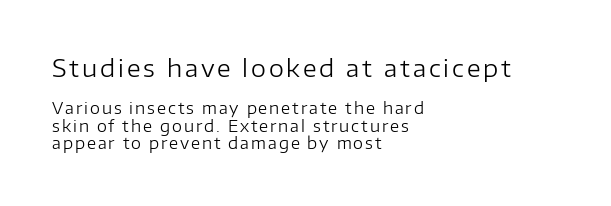
Q: Is the text bold? A: No.
Q: Is the text italic (slanted)? A: No, it is upright.
Q: Is the text underlined? A: No.
Q: How is the paragraph aligned? A: Left-aligned.
Q: Is the spacing between lines tight, normal or loose? A: Tight.
Q: Which block of text is set in a larger size, the first (top) or the second (bottom)? A: The first (top) one.
